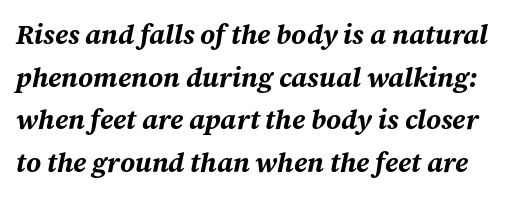
Q: Is the text bold? A: Yes.
Q: Is the text italic (slanted)? A: Yes, it leans right by about 12 degrees.
Q: Is the text underlined? A: No.
Q: Is the spacing between letters normal or unusually wide? A: Normal.
Q: Is the spacing between lines tight, normal or loose? A: Normal.
